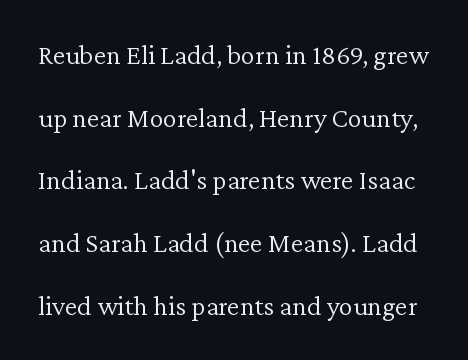
Q: Is the text bold? A: No.
Q: Is the text italic (slanted)? A: No, it is upright.
Q: Is the typeface a serif or a sans-serif typeface? A: Serif.
Q: Is the text underlined? A: No.
Q: Is the spacing between letters normal or unusually wide? A: Normal.
Q: Is the spacing between lines tight, normal or loose? A: Loose.
Q: Width (condensed, normal, or wide)? A: Normal.
Q: Stroke contrast? A: Low.
Q: x-height? A: Medium.
Q: Monospaced? A: No.
